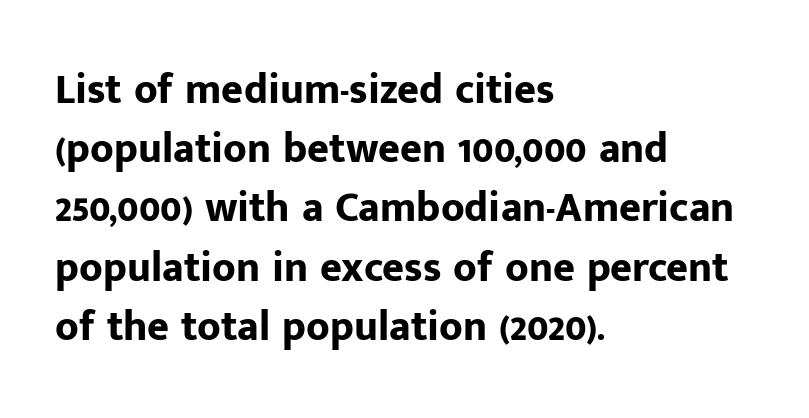
The image shows 42 px bold sans-serif type, upright; set left-aligned, normal line spacing (1.41x), normal letter spacing, not underlined; low stroke contrast and a medium x-height.
